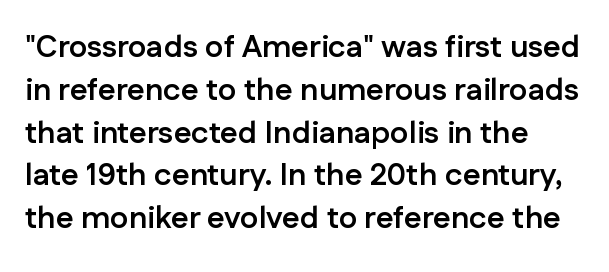
Q: Is the text bold? A: Yes.
Q: Is the text italic (slanted)? A: No, it is upright.
Q: Is the typeface a serif or a sans-serif typeface? A: Sans-serif.
Q: Is the text underlined? A: No.
Q: Is the spacing between letters normal or unusually wide? A: Normal.
Q: Is the spacing between lines tight, normal or loose? A: Normal.
Q: Width (condensed, normal, or wide)? A: Normal.
Q: Stroke contrast? A: Low.
Q: x-height? A: Medium.
Q: Monospaced? A: No.
